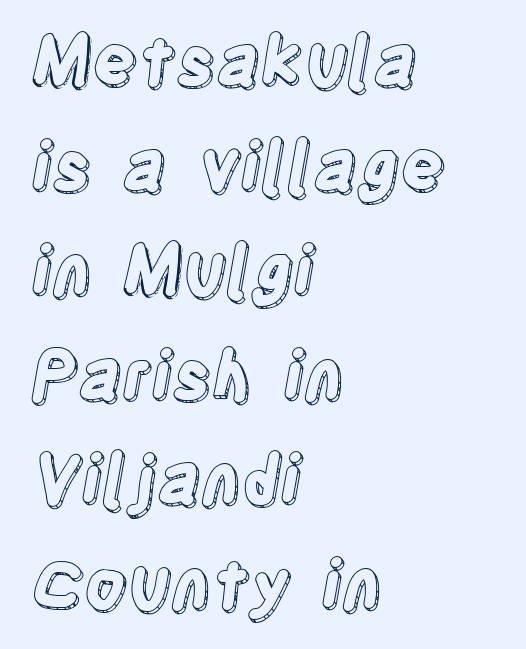
The image shows 67 px condensed type; set left-aligned, normal line spacing (1.56x), normal letter spacing, not underlined; a large x-height.
